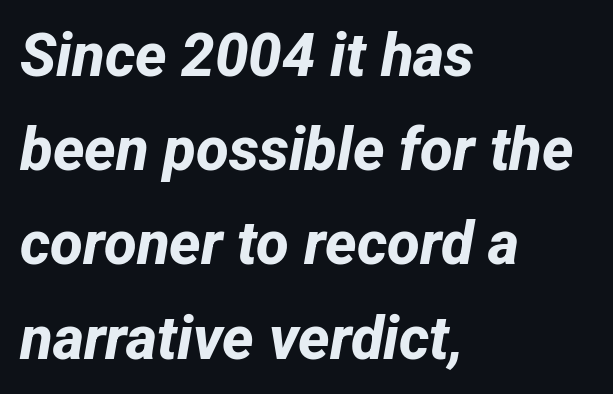
{"serif": "no", "bold": "yes", "weight": "bold", "width": "normal", "stroke_contrast": "low", "x_height": "medium", "monospaced": "no", "underline": "no", "align": "left", "line_spacing": "normal", "line_spacing_ratio": 1.57, "letter_spacing": "normal", "letter_spacing_em": 0.0, "glyph_px": 60}
